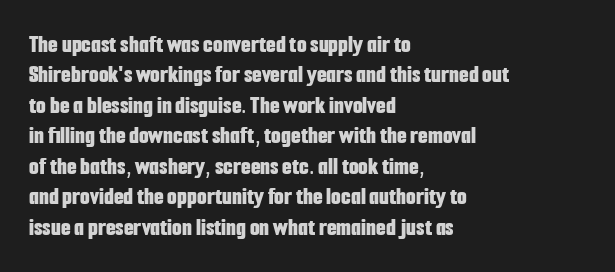
Q: Is the text bold? A: Yes.
Q: Is the text italic (slanted)? A: No, it is upright.
Q: Is the text underlined? A: No.
Q: How is the paragraph aligned? A: Left-aligned.
Q: Is the spacing between letters normal or unusually wide? A: Normal.
